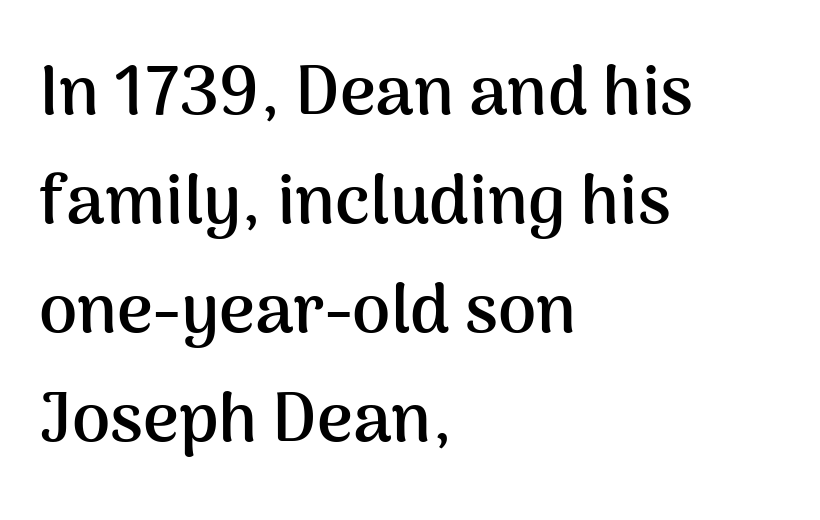
{"serif": "no", "italic": "no", "bold": "yes", "weight": "semibold", "width": "normal", "stroke_contrast": "medium", "x_height": "medium", "monospaced": "no", "underline": "no", "align": "left", "line_spacing": "normal", "line_spacing_ratio": 1.58, "letter_spacing": "normal", "letter_spacing_em": 0.0, "glyph_px": 69}
